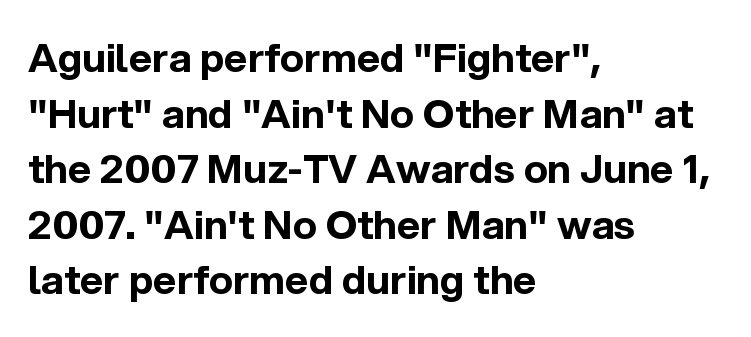
Q: Is the text bold? A: Yes.
Q: Is the text italic (slanted)? A: No, it is upright.
Q: Is the typeface a serif or a sans-serif typeface? A: Sans-serif.
Q: Is the text underlined? A: No.
Q: How is the paragraph aligned? A: Left-aligned.
Q: Is the spacing between letters normal or unusually wide? A: Normal.
Q: Is the spacing between lines tight, normal or loose? A: Normal.
Q: Width (condensed, normal, or wide)? A: Normal.
Q: x-height? A: Medium.
Q: Monospaced? A: No.
